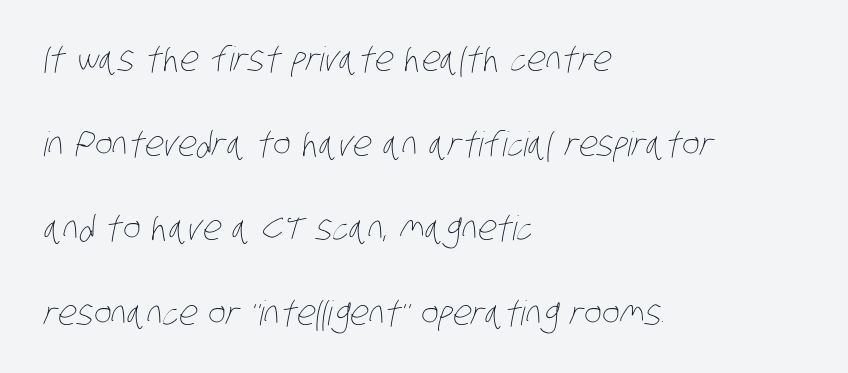
The image shows 34 px thin, condensed type; set left-aligned, loose line spacing (2.49x), normal letter spacing, not underlined; low stroke contrast and a large x-height.
